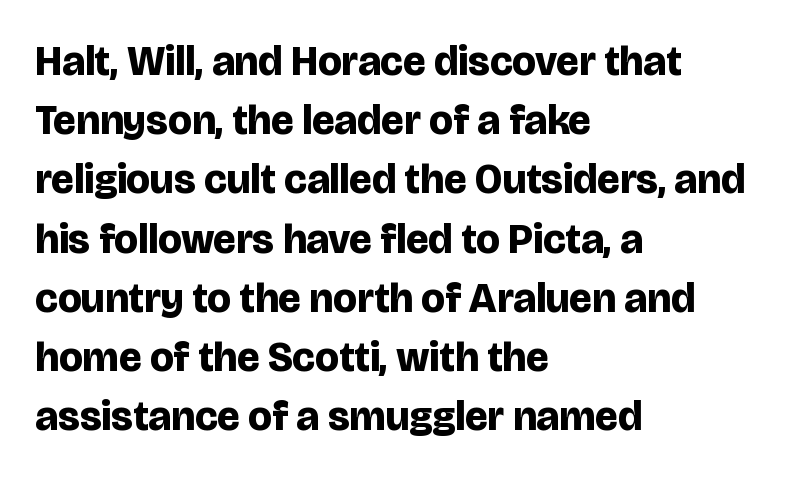
Does the lettering tilt? It doesn't — this is upright. Here the designer chose a conventional face with non-uniform glyph widths. Regular leading. The typesetter chose a ragged-right arrangement here.
